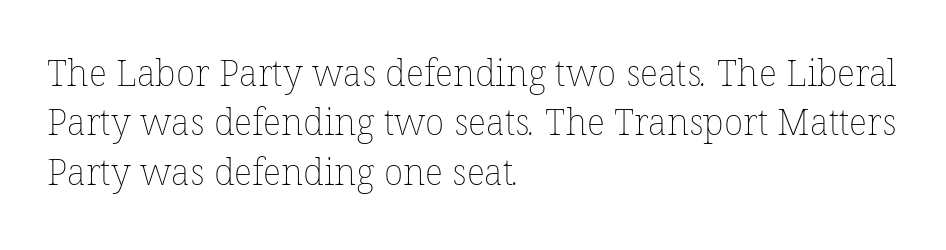
Q: Is the text bold? A: No.
Q: Is the text underlined? A: No.
Q: How is the paragraph aligned? A: Left-aligned.
Q: Is the spacing between letters normal or unusually wide? A: Normal.
Q: Is the spacing between lines tight, normal or loose? A: Normal.
Q: Width (condensed, normal, or wide)? A: Normal.
Q: Stroke contrast? A: Low.
Q: x-height? A: Medium.
Q: Monospaced? A: No.
